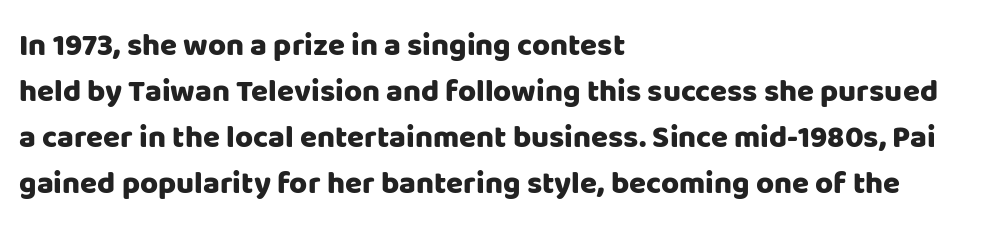
Q: Is the text italic (slanted)? A: No, it is upright.
Q: Is the typeface a serif or a sans-serif typeface? A: Sans-serif.
Q: Is the text underlined? A: No.
Q: How is the paragraph aligned? A: Left-aligned.
Q: Is the spacing between letters normal or unusually wide? A: Normal.
Q: Is the spacing between lines tight, normal or loose? A: Normal.
Q: Width (condensed, normal, or wide)? A: Normal.
Q: Stroke contrast? A: Low.
Q: x-height? A: Large.
Q: Monospaced? A: No.
